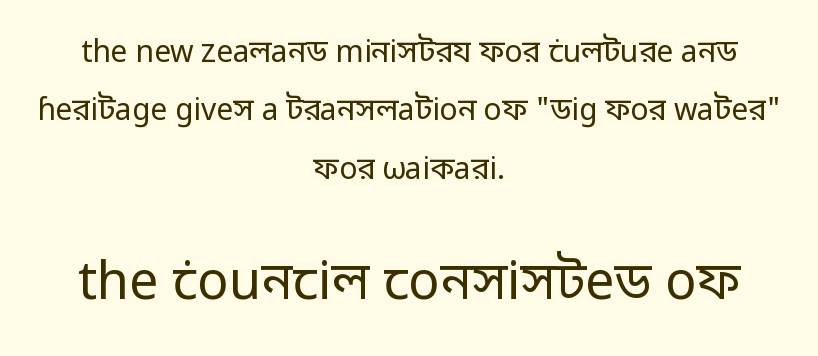
{"serif": "no", "italic": "no", "bold": "no", "weight": "regular", "width": "normal", "stroke_contrast": "low", "x_height": "medium", "monospaced": "no", "underline": "no", "align": "center", "line_spacing": "loose", "line_spacing_ratio": 1.95, "letter_spacing": "normal", "letter_spacing_em": 0.0, "larger_block": "second", "size_ratio": 1.73, "glyph_px": 52}
